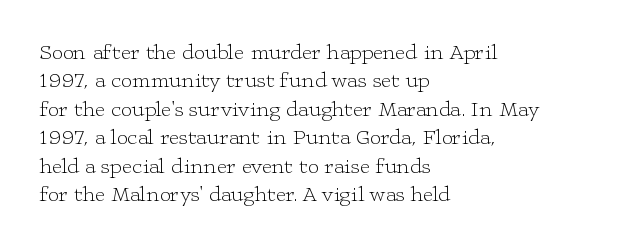
{"italic": "no", "bold": "no", "underline": "no", "align": "left", "line_spacing": "normal", "line_spacing_ratio": 1.29, "letter_spacing": "normal", "letter_spacing_em": 0.0, "glyph_px": 22}
